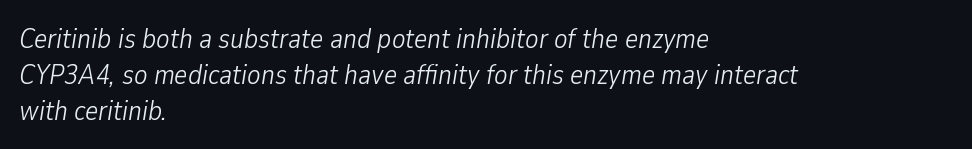
Q: Is the text bold? A: No.
Q: Is the text italic (slanted)? A: Yes, it leans right by about 9 degrees.
Q: Is the text underlined? A: No.
Q: How is the paragraph aligned? A: Left-aligned.
Q: Is the spacing between letters normal or unusually wide? A: Normal.
Q: Is the spacing between lines tight, normal or loose? A: Normal.
Q: Width (condensed, normal, or wide)? A: Condensed.
Q: Stroke contrast? A: Low.
Q: x-height? A: Medium.
Q: Monospaced? A: No.
